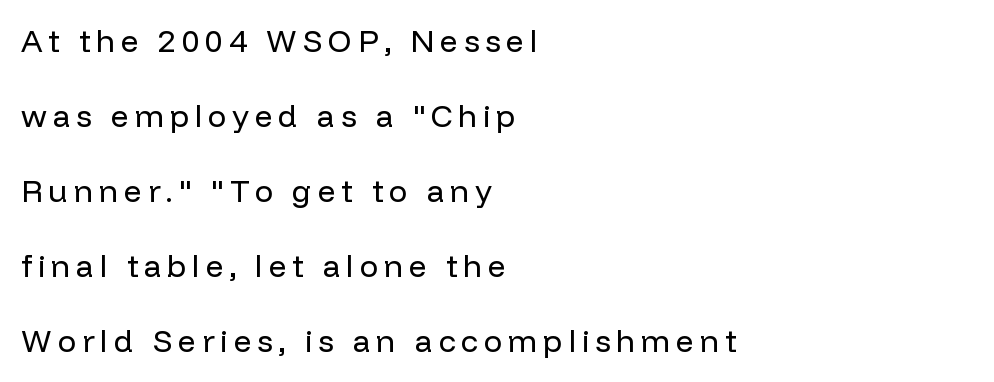
The image shows 31 px regular-weight sans-serif type, upright; set left-aligned, loose line spacing (2.42x), not underlined; low stroke contrast and a medium x-height.
